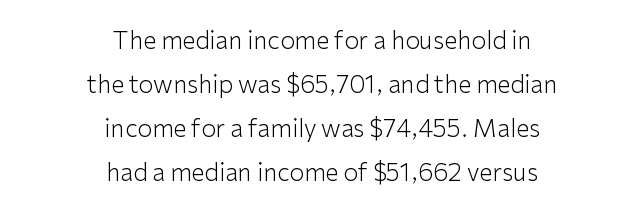
Q: Is the text bold? A: No.
Q: Is the text italic (slanted)? A: No, it is upright.
Q: Is the text underlined? A: No.
Q: How is the paragraph aligned? A: Centered.
Q: Is the spacing between letters normal or unusually wide? A: Normal.
